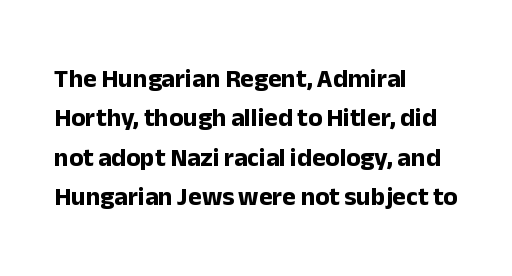
Q: Is the text bold? A: Yes.
Q: Is the text italic (slanted)? A: No, it is upright.
Q: Is the text underlined? A: No.
Q: How is the paragraph aligned? A: Left-aligned.
Q: Is the spacing between letters normal or unusually wide? A: Normal.
Q: Is the spacing between lines tight, normal or loose? A: Normal.
